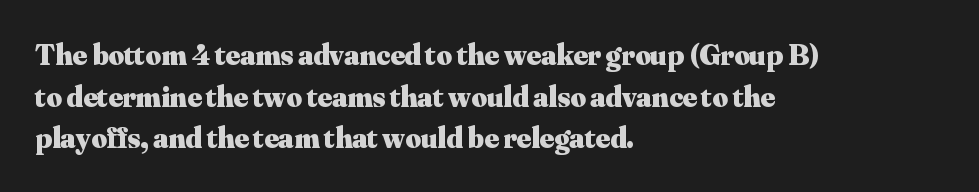
{"serif": "yes", "italic": "no", "bold": "yes", "weight": "heavy", "width": "normal", "stroke_contrast": "medium", "x_height": "small", "monospaced": "no", "underline": "no", "align": "left", "line_spacing": "normal", "line_spacing_ratio": 1.39, "letter_spacing": "normal", "letter_spacing_em": 0.0, "glyph_px": 30}
